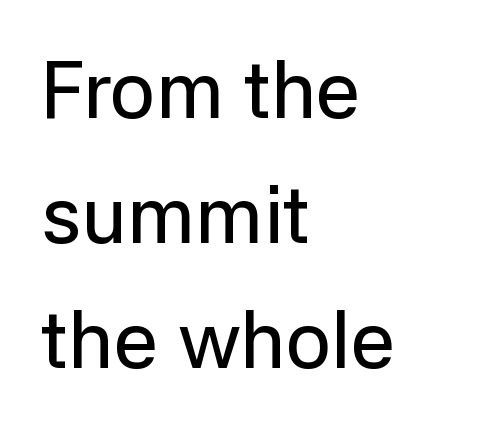
Q: Is the text italic (slanted)? A: No, it is upright.
Q: Is the typeface a serif or a sans-serif typeface? A: Sans-serif.
Q: Is the text underlined? A: No.
Q: How is the paragraph aligned? A: Left-aligned.
Q: Is the spacing between letters normal or unusually wide? A: Normal.
Q: Is the spacing between lines tight, normal or loose? A: Normal.
Q: Width (condensed, normal, or wide)? A: Normal.
Q: Stroke contrast? A: Low.
Q: x-height? A: Medium.
Q: Monospaced? A: No.
